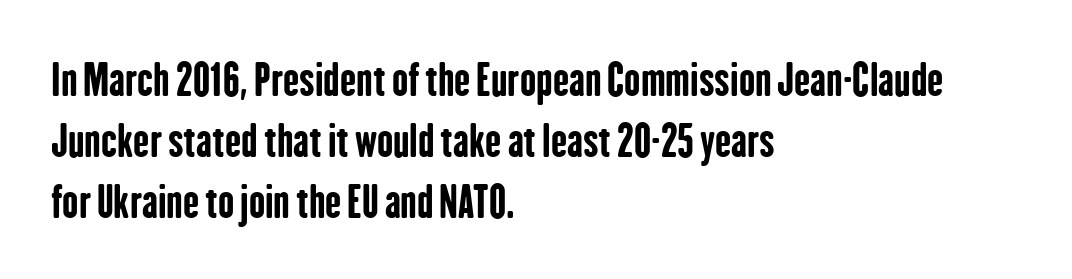
The image shows 43 px bold, condensed sans-serif type, upright; set left-aligned, normal line spacing (1.42x), normal letter spacing, not underlined; low stroke contrast and a medium x-height.
